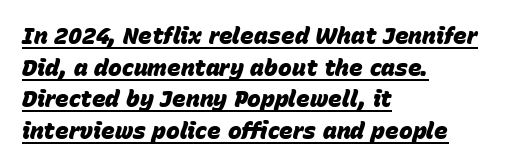
Q: Is the text bold? A: Yes.
Q: Is the text italic (slanted)? A: Yes, it leans right by about 15 degrees.
Q: Is the text underlined? A: Yes.
Q: How is the paragraph aligned? A: Left-aligned.
Q: Is the spacing between letters normal or unusually wide? A: Normal.
Q: Is the spacing between lines tight, normal or loose? A: Normal.
